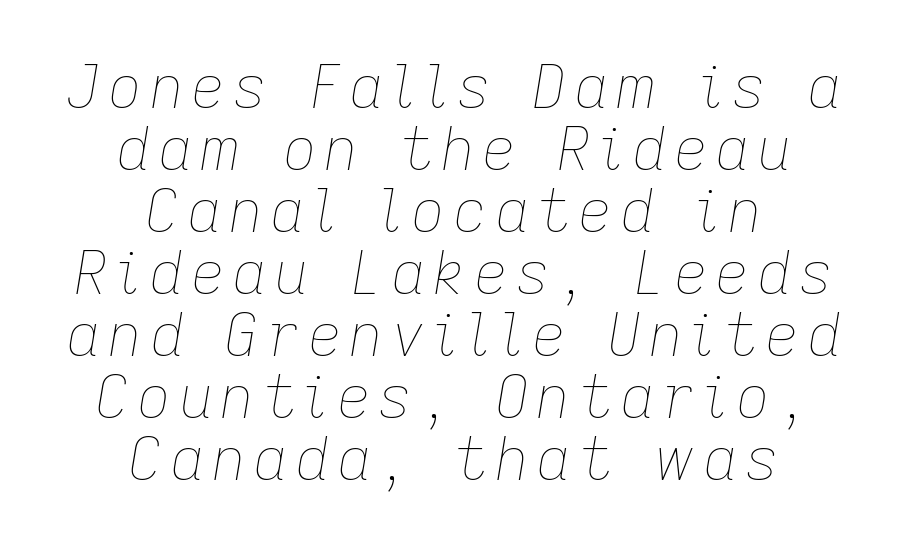
Q: Is the text bold? A: No.
Q: Is the text italic (slanted)? A: Yes, it leans right by about 9 degrees.
Q: Is the text underlined? A: No.
Q: How is the paragraph aligned? A: Centered.
Q: Is the spacing between lines tight, normal or loose? A: Tight.
Q: Width (condensed, normal, or wide)? A: Normal.
Q: Stroke contrast? A: Low.
Q: x-height? A: Medium.
Q: Monospaced? A: No.
